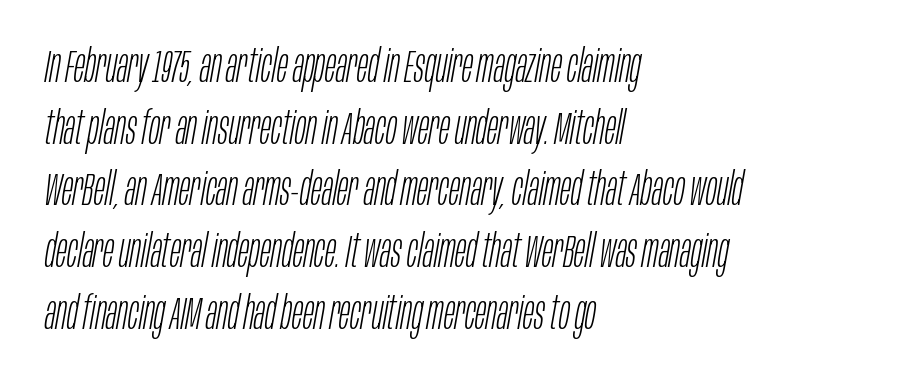
This is not heavy type; no bold has been used. Layout note: lines flush left. Has an underline been added? It has not. Posture: slanted. A typesetter would call this proportional, since set widths differ per character.
